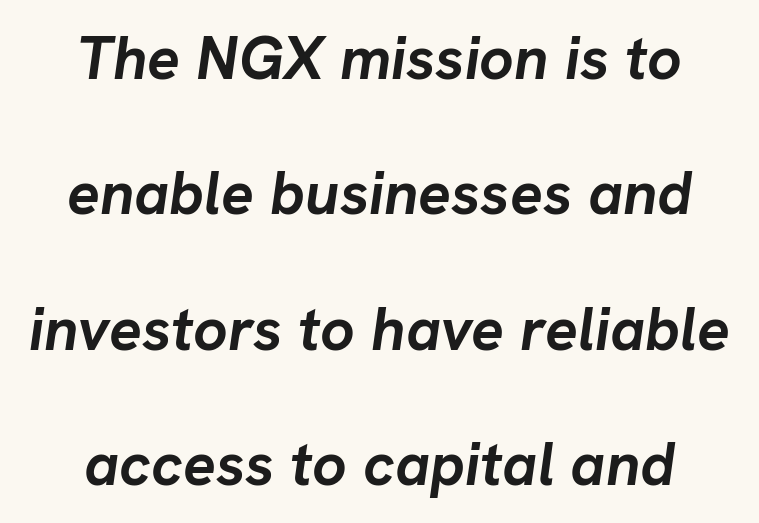
{"italic": "yes", "lean": "right", "slant_degrees": 8, "bold": "yes", "weight": "semibold", "width": "normal", "stroke_contrast": "low", "x_height": "medium", "monospaced": "no", "underline": "no", "align": "center", "line_spacing": "loose", "line_spacing_ratio": 2.22, "letter_spacing": "normal", "letter_spacing_em": 0.0, "glyph_px": 61}
